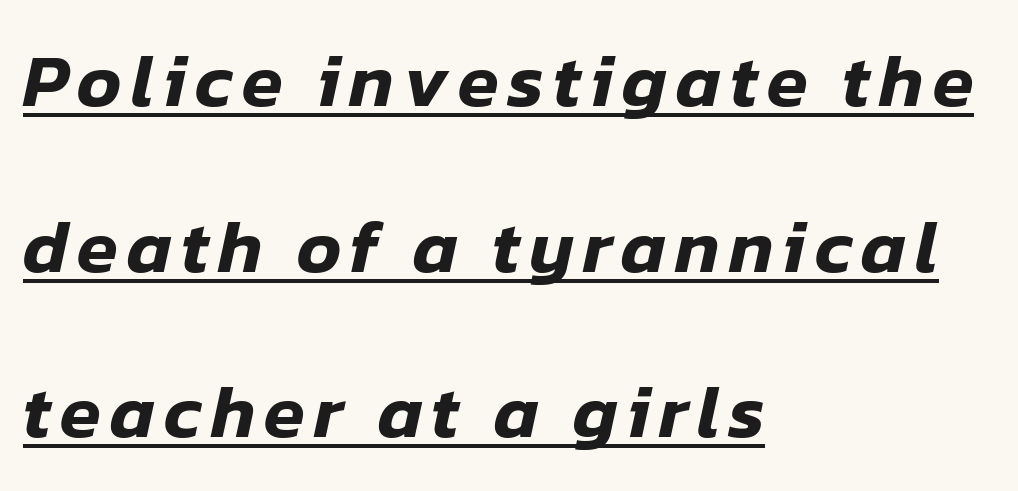
Q: Is the text italic (slanted)? A: Yes, it leans right by about 12 degrees.
Q: Is the text underlined? A: Yes.
Q: How is the paragraph aligned? A: Left-aligned.
Q: Is the spacing between lines tight, normal or loose? A: Loose.
Q: Width (condensed, normal, or wide)? A: Normal.
Q: Stroke contrast? A: Low.
Q: x-height? A: Medium.
Q: Monospaced? A: No.
